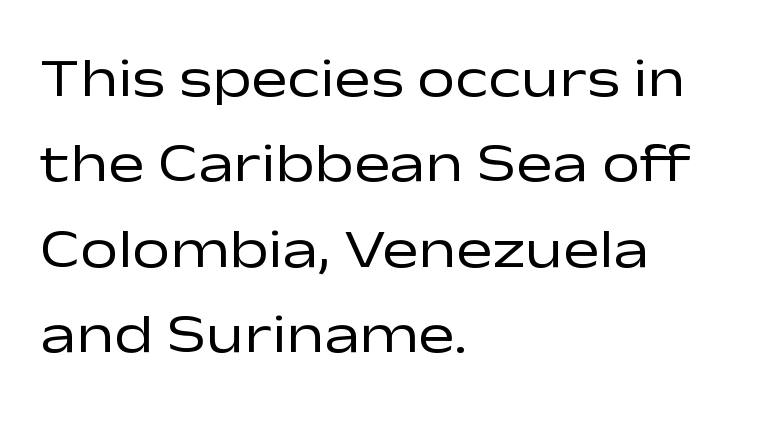
The letters advance in unequal steps, a hallmark of proportional type. This is the regular roman posture of the typeface. Ink coverage per letter is moderate at most. Bare-footed words on every line.
